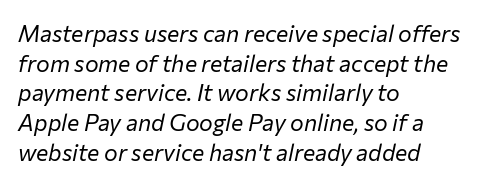
Q: Is the text bold? A: No.
Q: Is the text italic (slanted)? A: Yes, it leans right by about 12 degrees.
Q: Is the text underlined? A: No.
Q: How is the paragraph aligned? A: Left-aligned.
Q: Is the spacing between letters normal or unusually wide? A: Normal.
Q: Is the spacing between lines tight, normal or loose? A: Normal.
